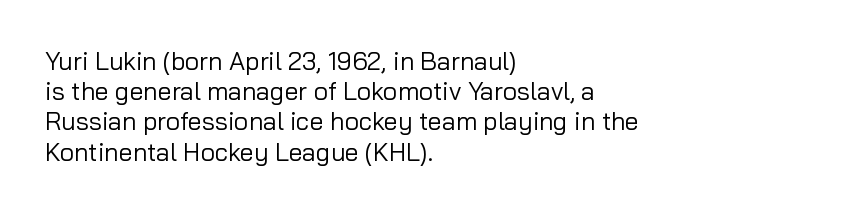
Q: Is the text bold? A: No.
Q: Is the text italic (slanted)? A: No, it is upright.
Q: Is the text underlined? A: No.
Q: How is the paragraph aligned? A: Left-aligned.
Q: Is the spacing between letters normal or unusually wide? A: Normal.
